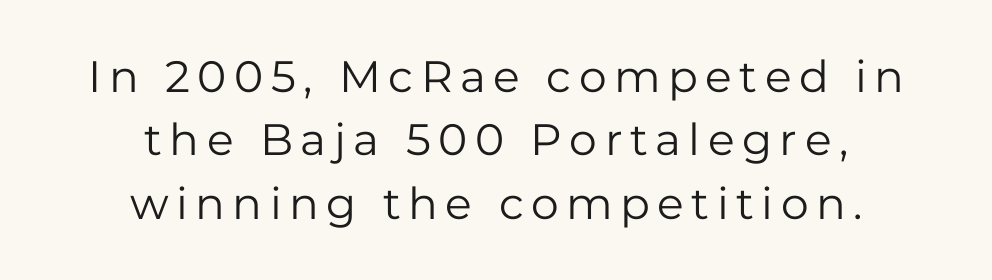
The image shows 44 px regular-weight sans-serif type, upright; set centered, normal line spacing (1.44x), not underlined; low stroke contrast and a medium x-height.
